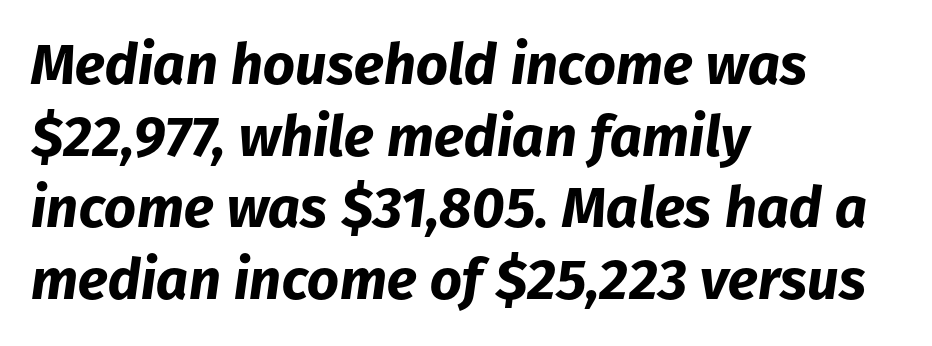
You could not count columns in this text — the font is proportionally spaced. Just letters on the line, the space beneath them empty. Quick note: italic. Standard letterfit; no display-style spreading of the glyphs. What's the leading like? Ordinary, nothing unusual.
